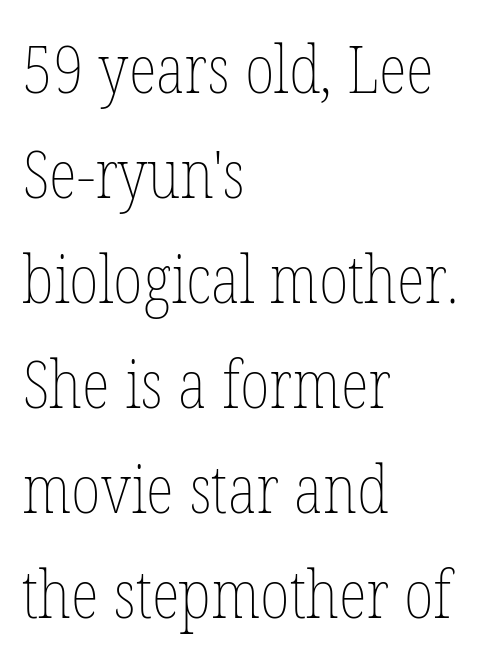
{"italic": "no", "bold": "no", "weight": "thin", "width": "condensed", "stroke_contrast": "low", "x_height": "medium", "monospaced": "no", "underline": "no", "align": "left", "line_spacing": "normal", "line_spacing_ratio": 1.59, "letter_spacing": "normal", "letter_spacing_em": 0.0, "glyph_px": 66}
